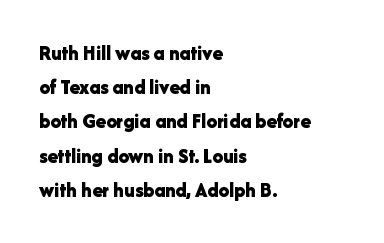
Check the space under the baseline: it is left empty. This sample is left-justified, so line endings fall wherever the words run out. Does the leading feel generous? No, just average. As a designer I'd log this as weight 700, bold.
